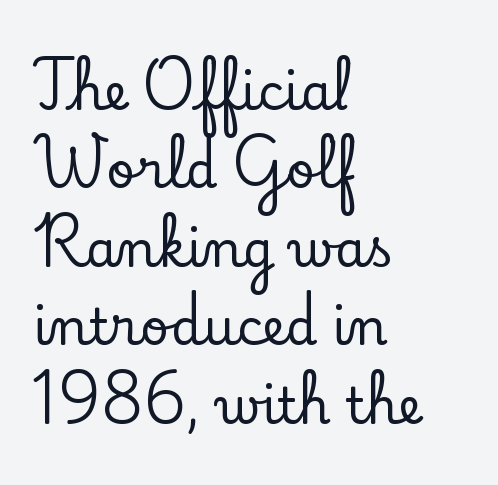
The image shows 50 px serif type, upright; set left-aligned, normal line spacing (1.57x), normal letter spacing, not underlined; low stroke contrast and a small x-height.
